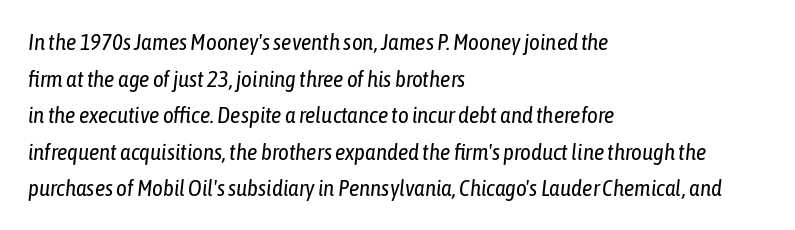
{"italic": "yes", "lean": "right", "slant_degrees": 6, "bold": "no", "underline": "no", "align": "left", "line_spacing": "normal", "line_spacing_ratio": 1.59, "letter_spacing": "normal", "letter_spacing_em": 0.0, "glyph_px": 23}
